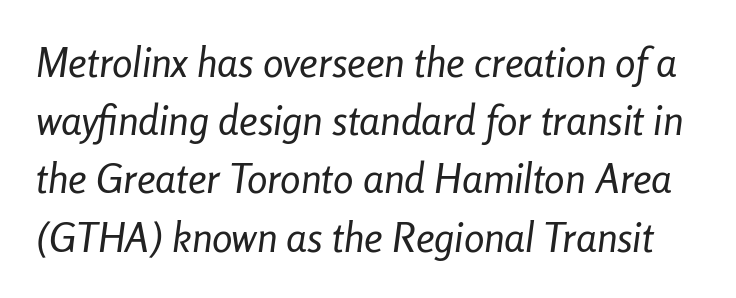
{"italic": "yes", "lean": "right", "slant_degrees": 8, "bold": "no", "weight": "regular", "width": "condensed", "stroke_contrast": "low", "x_height": "medium", "monospaced": "no", "underline": "no", "line_spacing": "normal", "line_spacing_ratio": 1.42, "letter_spacing": "normal", "letter_spacing_em": 0.0, "glyph_px": 41}
